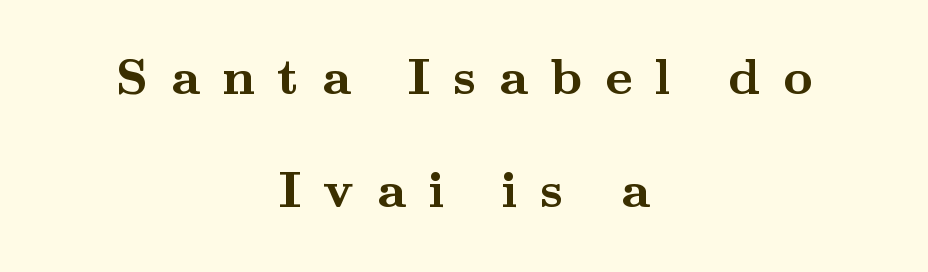
Q: Is the text bold? A: Yes.
Q: Is the text italic (slanted)? A: No, it is upright.
Q: Is the typeface a serif or a sans-serif typeface? A: Serif.
Q: Is the text underlined? A: No.
Q: How is the paragraph aligned? A: Centered.
Q: Is the spacing between letters normal or unusually wide? A: Unusually wide.
Q: Is the spacing between lines tight, normal or loose? A: Loose.
Q: Width (condensed, normal, or wide)? A: Wide.
Q: Stroke contrast? A: Medium.
Q: x-height? A: Small.
Q: Monospaced? A: No.
